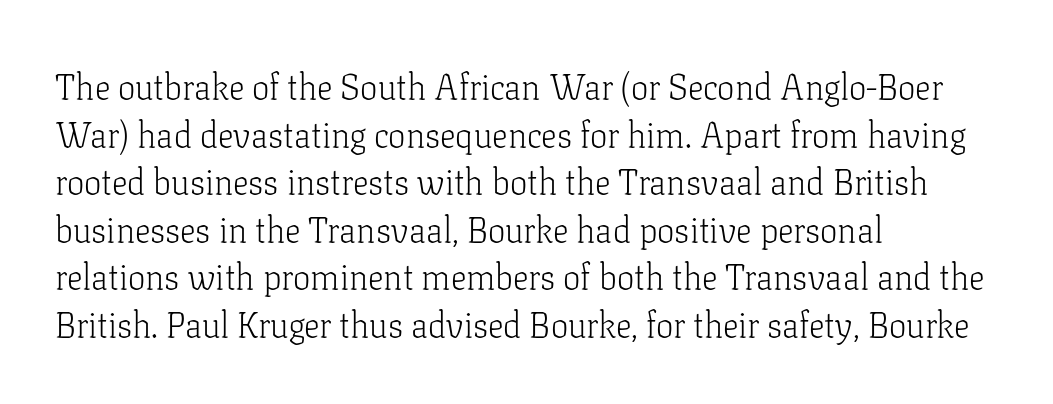
Interline gaps are of average width in this sample. The typeface has the unassuming heft of standard copy or less. The paragraph has a hard left edge and a soft right edge. Are there feet on the stems? There are — it's a serif. You could not count columns in this text — the font is proportionally spaced. Default kerning and tracking; the words read as compact shapes.
